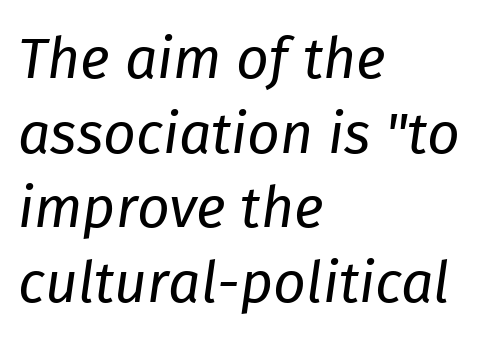
Q: Is the text bold? A: No.
Q: Is the text italic (slanted)? A: Yes, it leans right by about 8 degrees.
Q: Is the text underlined? A: No.
Q: How is the paragraph aligned? A: Left-aligned.
Q: Is the spacing between letters normal or unusually wide? A: Normal.
Q: Is the spacing between lines tight, normal or loose? A: Normal.
Q: Width (condensed, normal, or wide)? A: Normal.
Q: Stroke contrast? A: Low.
Q: x-height? A: Medium.
Q: Monospaced? A: No.
